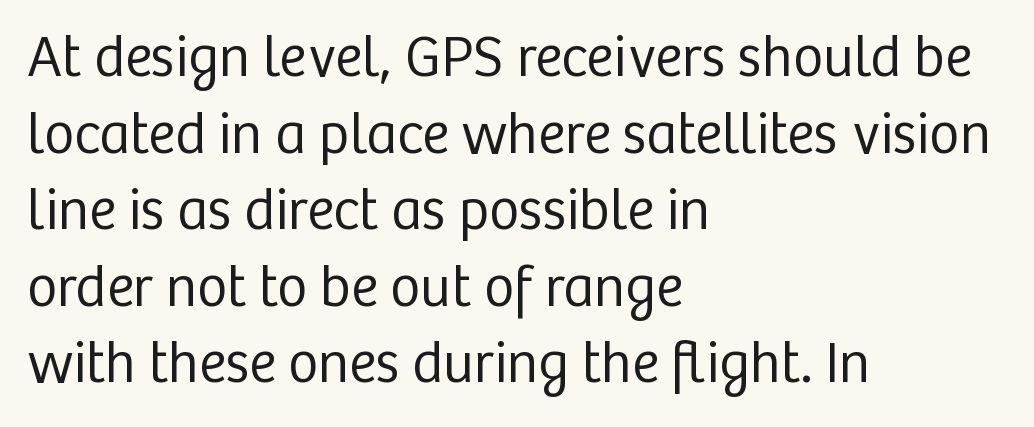
Q: Is the text bold? A: No.
Q: Is the text italic (slanted)? A: No, it is upright.
Q: Is the typeface a serif or a sans-serif typeface? A: Sans-serif.
Q: Is the text underlined? A: No.
Q: How is the paragraph aligned? A: Left-aligned.
Q: Is the spacing between letters normal or unusually wide? A: Normal.
Q: Is the spacing between lines tight, normal or loose? A: Normal.
Q: Width (condensed, normal, or wide)? A: Normal.
Q: Stroke contrast? A: Low.
Q: x-height? A: Medium.
Q: Monospaced? A: No.
